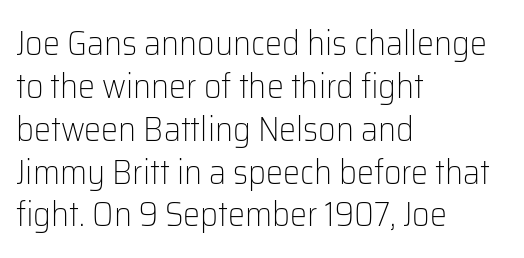
Q: Is the text bold? A: No.
Q: Is the text italic (slanted)? A: No, it is upright.
Q: Is the typeface a serif or a sans-serif typeface? A: Sans-serif.
Q: Is the text underlined? A: No.
Q: How is the paragraph aligned? A: Left-aligned.
Q: Is the spacing between letters normal or unusually wide? A: Normal.
Q: Is the spacing between lines tight, normal or loose? A: Normal.
Q: Width (condensed, normal, or wide)? A: Normal.
Q: Stroke contrast? A: Low.
Q: x-height? A: Medium.
Q: Monospaced? A: No.
